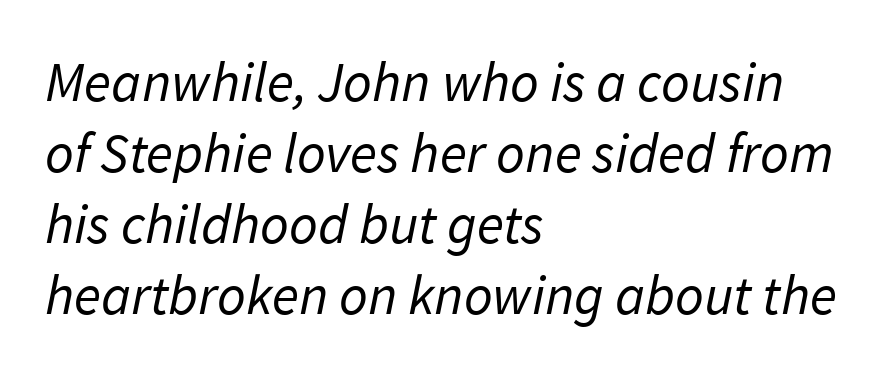
Proportional: the letters do not fall into vertical columns. Serif or sans? Sans — the stroke terminals are bare. Horizontal bands of white between lines are of average thickness. The horizontal fit of the characters is conventional and even. Teacher's note: observe the even left margin — that is flush-left alignment. Underline: absent.
